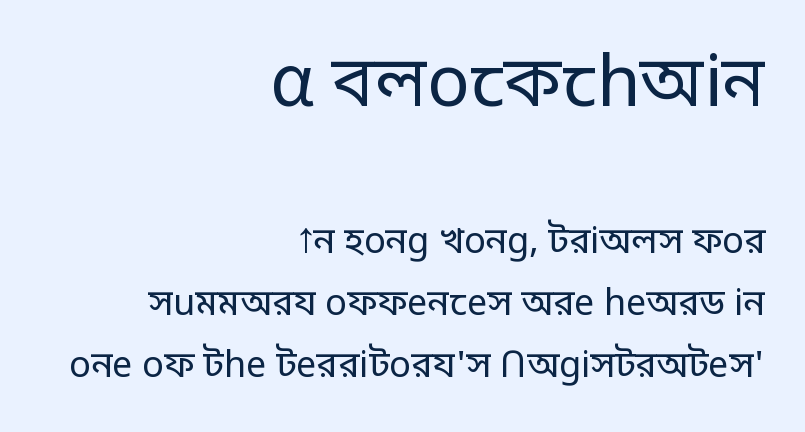
No letter is thick-stroked: the sample isn't bold. Do the characters align in a grid? No, the font is proportional. The letters sit at their default tracking, neither squeezed nor spread. Larger block? The one above; the one below is distinctly smaller.
